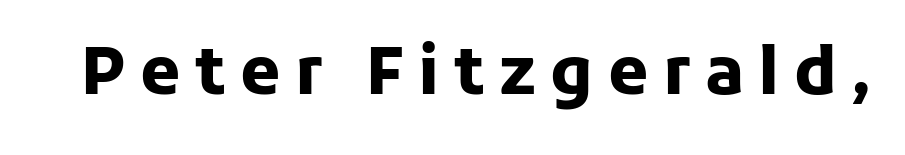
A dark, heavy texture on the line: the type is bold. The passage shown is typed in a proportional face where columns would drift. This rendering widens character spacing well past its baseline value. Does the lettering tilt? It doesn't — this is upright. You can tell from the bare stems that sans-serif type was used.
